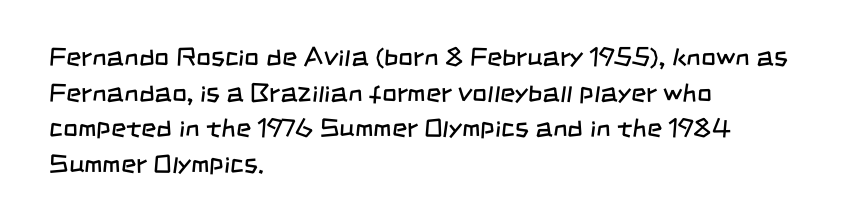
The horizontal fit of the characters is conventional and even. Quick note: interline space is typical. Reading down the block, your eye returns to a fixed left position each line. Compared with a typical body face, this is equally light or lighter still. Quick note: underline off.
